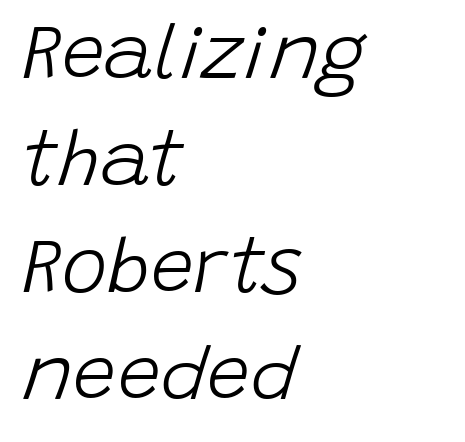
The image shows 77 px light type, italic (leaning right); set left-aligned, normal line spacing (1.39x), normal letter spacing, not underlined; low stroke contrast and a large x-height.
